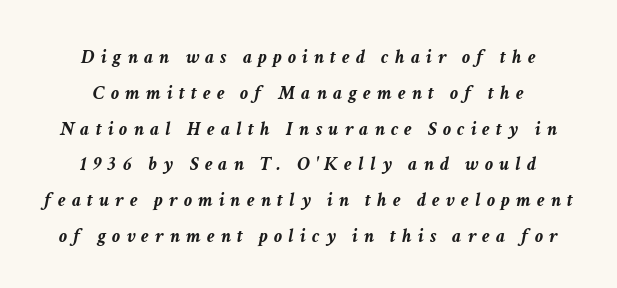
Q: Is the text bold? A: Yes.
Q: Is the text italic (slanted)? A: Yes, it leans right by about 11 degrees.
Q: Is the text underlined? A: No.
Q: How is the paragraph aligned? A: Centered.
Q: Is the spacing between letters normal or unusually wide? A: Unusually wide.
